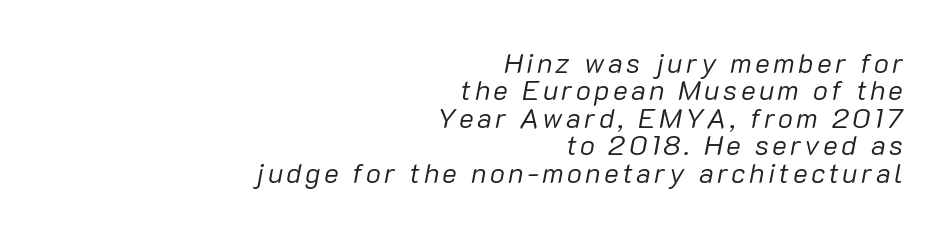
{"italic": "yes", "lean": "right", "slant_degrees": 10, "bold": "no", "weight": "regular", "width": "normal", "stroke_contrast": "low", "x_height": "medium", "monospaced": "no", "underline": "no", "align": "right", "line_spacing": "tight", "line_spacing_ratio": 0.98, "glyph_px": 28}
